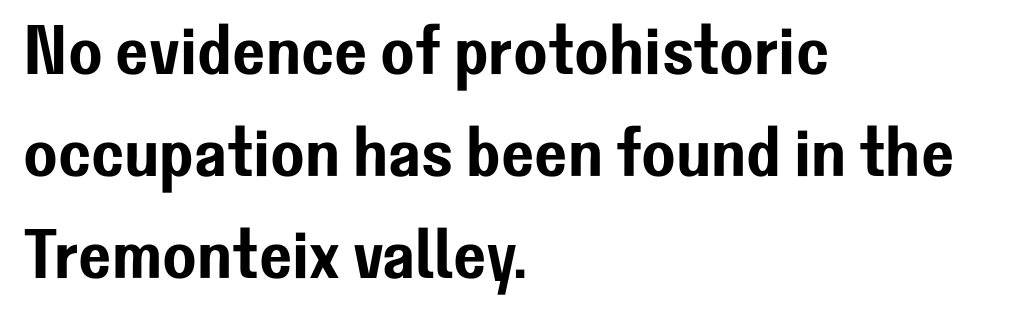
The image shows 70 px sans-serif type, upright; set left-aligned, normal line spacing (1.46x), normal letter spacing, not underlined; low stroke contrast and a medium x-height.
